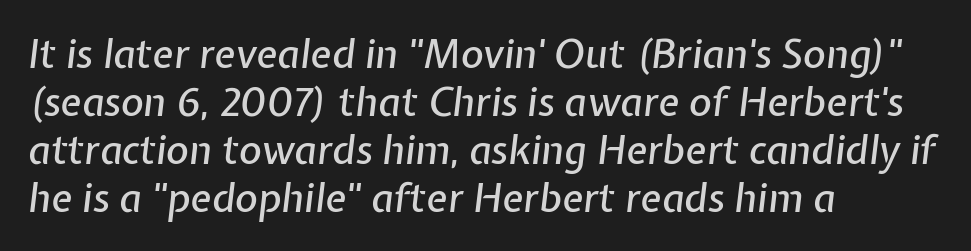
Q: Is the text italic (slanted)? A: Yes, it leans right by about 7 degrees.
Q: Is the text underlined? A: No.
Q: How is the paragraph aligned? A: Left-aligned.
Q: Is the spacing between letters normal or unusually wide? A: Normal.
Q: Width (condensed, normal, or wide)? A: Normal.
Q: Stroke contrast? A: Low.
Q: x-height? A: Medium.
Q: Monospaced? A: No.
